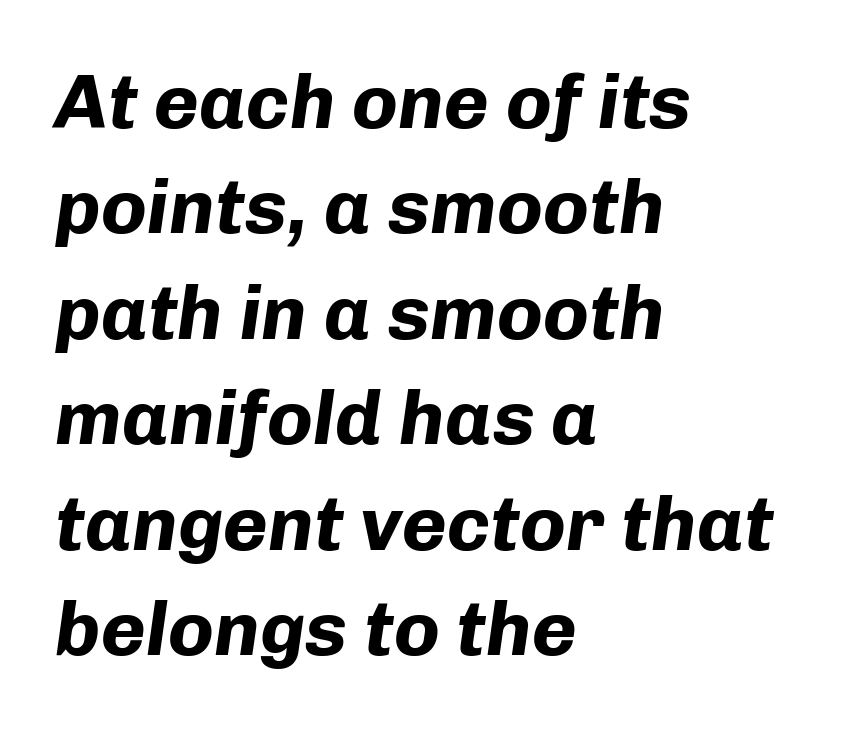
{"italic": "yes", "lean": "right", "slant_degrees": 8, "bold": "yes", "weight": "bold", "width": "normal", "stroke_contrast": "low", "x_height": "medium", "monospaced": "no", "underline": "no", "align": "left", "line_spacing": "normal", "line_spacing_ratio": 1.37, "letter_spacing": "normal", "letter_spacing_em": 0.0, "glyph_px": 77}
